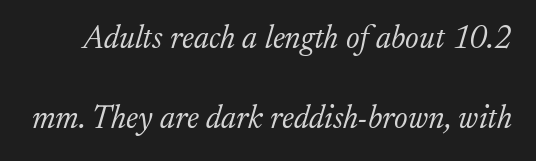
The image shows 32 px light serif type, italic (leaning right); set loose line spacing (2.5x), normal letter spacing, not underlined; low stroke contrast and a medium x-height.
